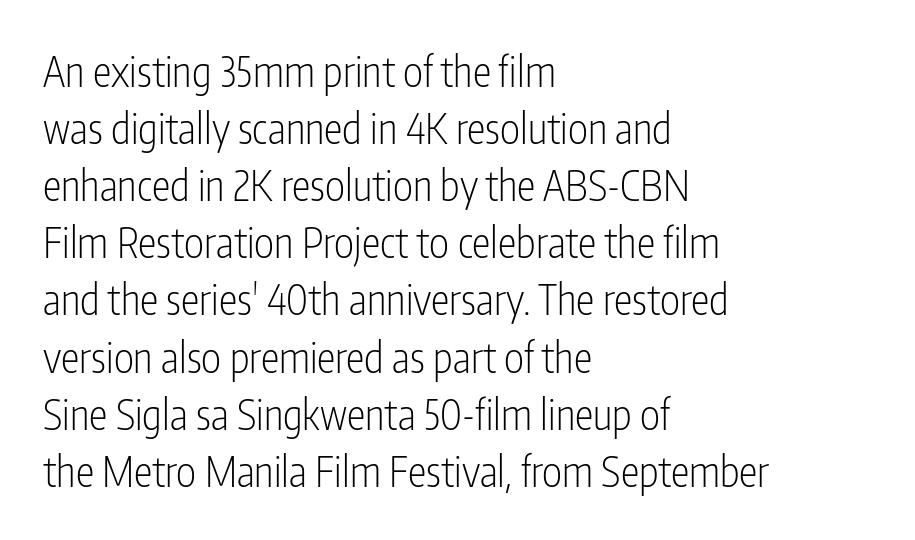
{"serif": "no", "italic": "no", "bold": "no", "weight": "light", "width": "condensed", "stroke_contrast": "low", "x_height": "medium", "monospaced": "no", "underline": "no", "align": "left", "line_spacing": "normal", "line_spacing_ratio": 1.36, "letter_spacing": "normal", "letter_spacing_em": 0.0, "glyph_px": 42}
